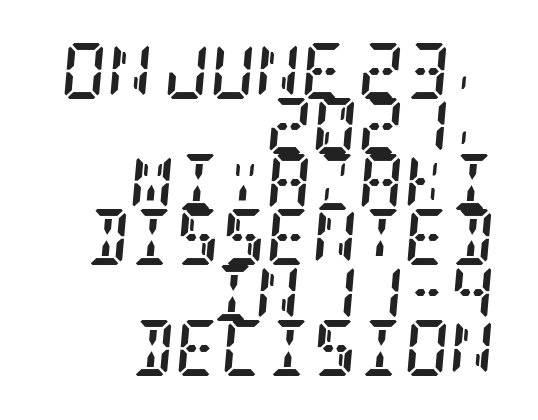
The image shows 56 px semibold, condensed serif type, italic (leaning right); set right-aligned, tight line spacing (0.99x), normal letter spacing, not underlined; low stroke contrast and a large x-height.
